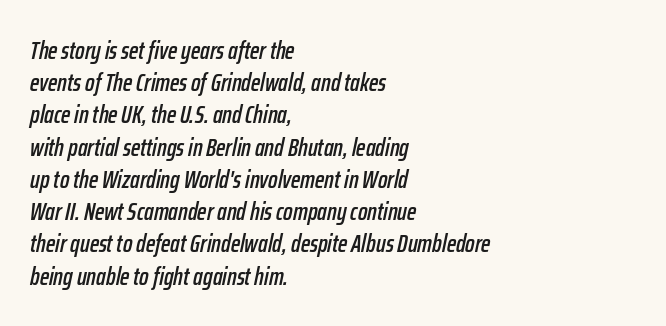
Q: Is the text italic (slanted)? A: Yes, it leans right by about 12 degrees.
Q: Is the text underlined? A: No.
Q: How is the paragraph aligned? A: Left-aligned.
Q: Is the spacing between letters normal or unusually wide? A: Normal.
Q: Is the spacing between lines tight, normal or loose? A: Normal.
